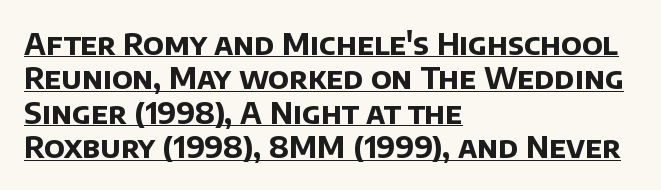
{"serif": "no", "bold": "yes", "weight": "bold", "width": "normal", "stroke_contrast": "low", "x_height": "large", "monospaced": "no", "underline": "yes", "align": "left", "line_spacing": "tight", "line_spacing_ratio": 1.15, "letter_spacing": "normal", "letter_spacing_em": 0.0, "glyph_px": 30}
